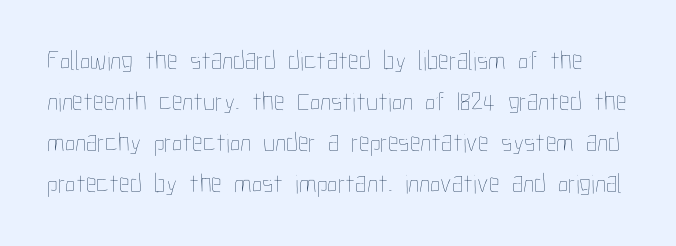
The image shows 27 px text type, upright; set normal line spacing (1.52x), normal letter spacing, not underlined.
